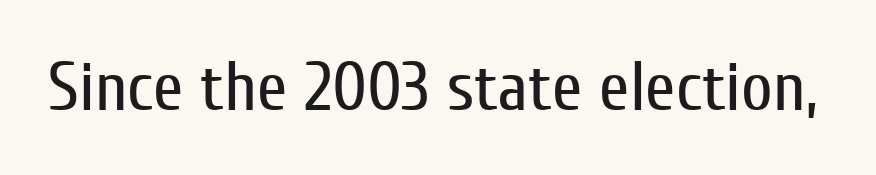
{"serif": "no", "italic": "no", "bold": "no", "weight": "regular", "width": "condensed", "stroke_contrast": "low", "x_height": "medium", "monospaced": "no", "underline": "no", "letter_spacing": "normal", "letter_spacing_em": 0.0, "glyph_px": 69}
